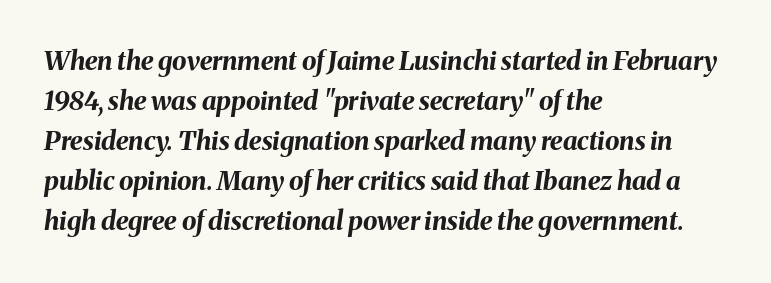
Q: Is the text bold? A: Yes.
Q: Is the text italic (slanted)? A: Yes, it leans right by about 8 degrees.
Q: Is the text underlined? A: No.
Q: How is the paragraph aligned? A: Left-aligned.
Q: Is the spacing between letters normal or unusually wide? A: Normal.
Q: Is the spacing between lines tight, normal or loose? A: Normal.
